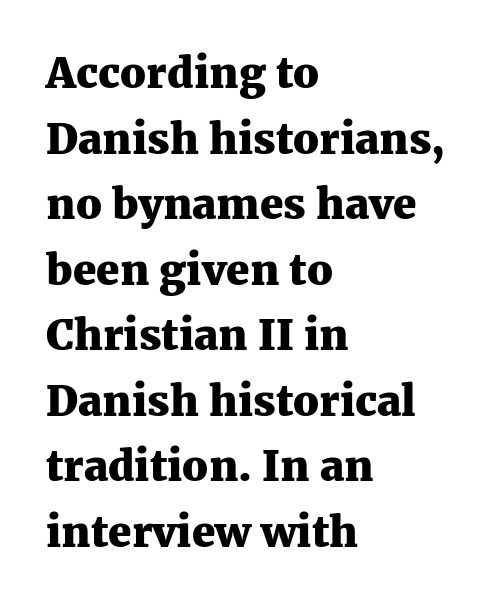
The designer went with a serif here, giving each stem small feet. Strong, thick strokes mark this as bold type. The tracking reads as untouched default to a designer's eye. Every stem runs plumb, perpendicular to the baseline.
